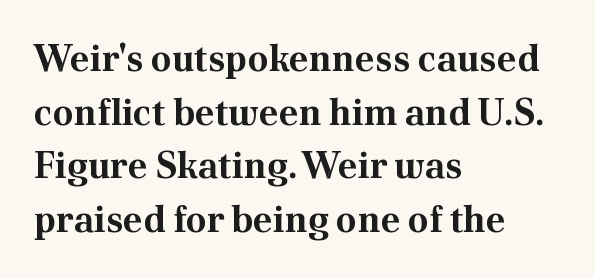
{"serif": "yes", "italic": "no", "bold": "yes", "weight": "bold", "width": "normal", "stroke_contrast": "medium", "x_height": "small", "monospaced": "no", "underline": "no", "align": "left", "line_spacing": "normal", "line_spacing_ratio": 1.45, "letter_spacing": "normal", "letter_spacing_em": 0.0, "glyph_px": 37}
